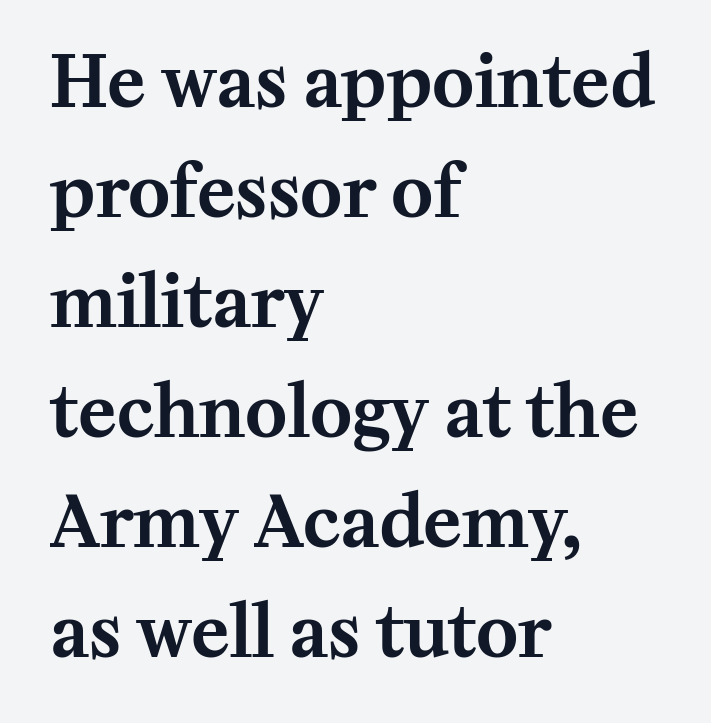
These lines keep a tight, regular rhythm from letter to letter. Note the varied advance widths — an 'i' is clearly narrower than an 'm'. The rendering anchors every line to the left-hand side. Observe the serifs anchoring each vertical stroke in this sample.
